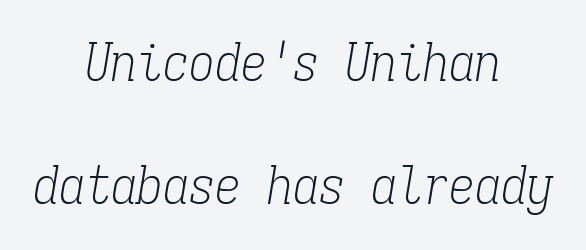
Caption: standard tracking, unaltered. Compared with typical paragraphs, the rows here are farther apart. The words here are not underlined. I'd call this a serif setting — the letters wear small feet. Italic? Definitely — the glyphs are oblique.
